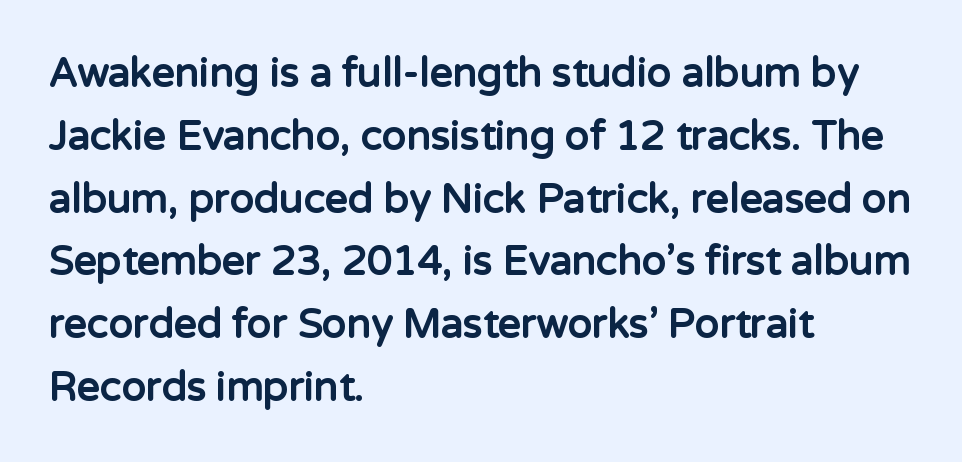
Q: Is the text bold? A: Yes.
Q: Is the text italic (slanted)? A: No, it is upright.
Q: Is the typeface a serif or a sans-serif typeface? A: Sans-serif.
Q: Is the text underlined? A: No.
Q: How is the paragraph aligned? A: Left-aligned.
Q: Is the spacing between letters normal or unusually wide? A: Normal.
Q: Is the spacing between lines tight, normal or loose? A: Normal.
Q: Width (condensed, normal, or wide)? A: Normal.
Q: Stroke contrast? A: Low.
Q: x-height? A: Medium.
Q: Monospaced? A: No.
